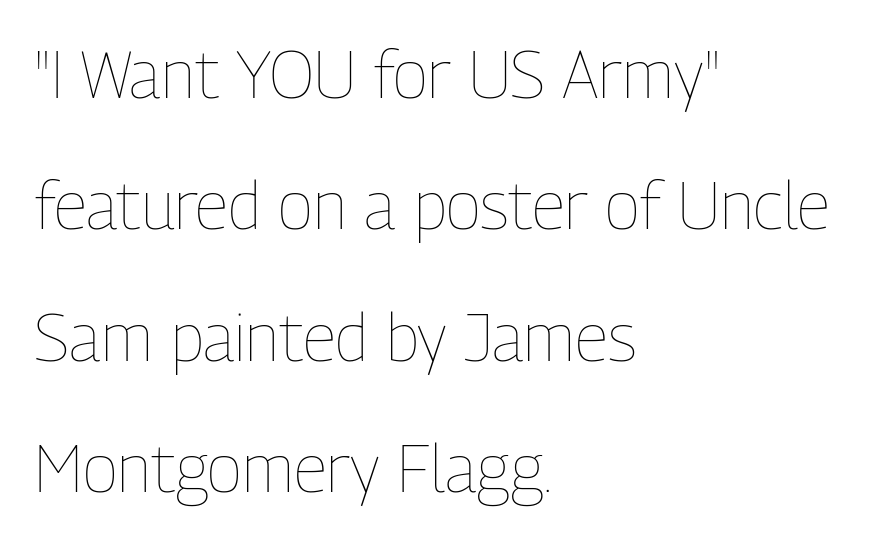
The ragged edge is on the right, which tells us the setting is flush left. Glyph-to-glyph distance matches everyday printed text. Looks like regular typesetting: each glyph gets only the width it needs. Vertical strokes here are truly vertical. A great deal of white space separates one row of letters from the next. Unmarked baselines from the first word to the last.
